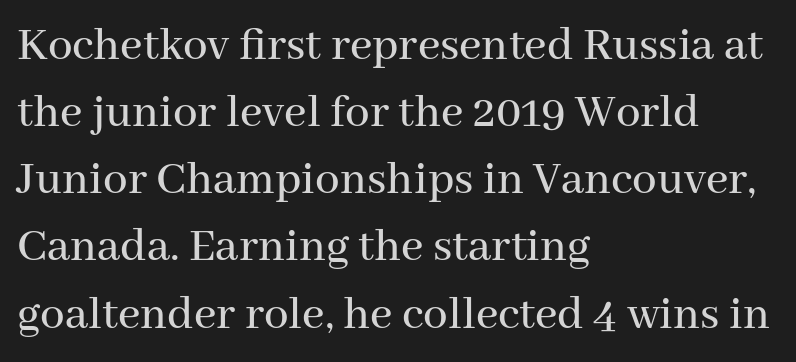
{"serif": "yes", "italic": "no", "width": "normal", "stroke_contrast": "medium", "x_height": "medium", "monospaced": "no", "underline": "no", "align": "left", "line_spacing": "normal", "line_spacing_ratio": 1.37, "letter_spacing": "normal", "letter_spacing_em": 0.0, "glyph_px": 49}
